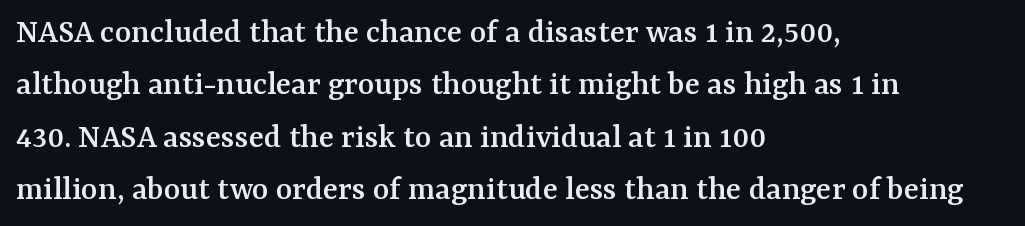
Q: Is the text italic (slanted)? A: No, it is upright.
Q: Is the typeface a serif or a sans-serif typeface? A: Serif.
Q: Is the text underlined? A: No.
Q: How is the paragraph aligned? A: Left-aligned.
Q: Is the spacing between letters normal or unusually wide? A: Normal.
Q: Is the spacing between lines tight, normal or loose? A: Normal.
Q: Width (condensed, normal, or wide)? A: Normal.
Q: Stroke contrast? A: Medium.
Q: x-height? A: Medium.
Q: Monospaced? A: No.
